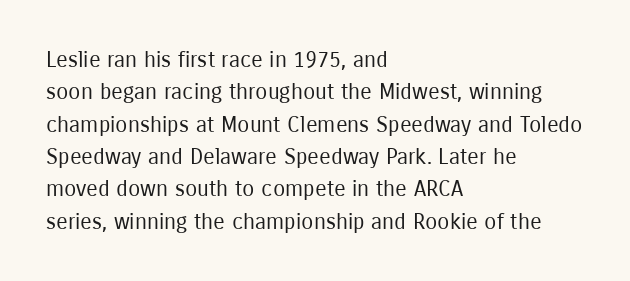
{"italic": "no", "bold": "no", "underline": "no", "align": "left", "line_spacing": "normal", "line_spacing_ratio": 1.47, "letter_spacing": "normal", "letter_spacing_em": 0.0, "glyph_px": 22}
